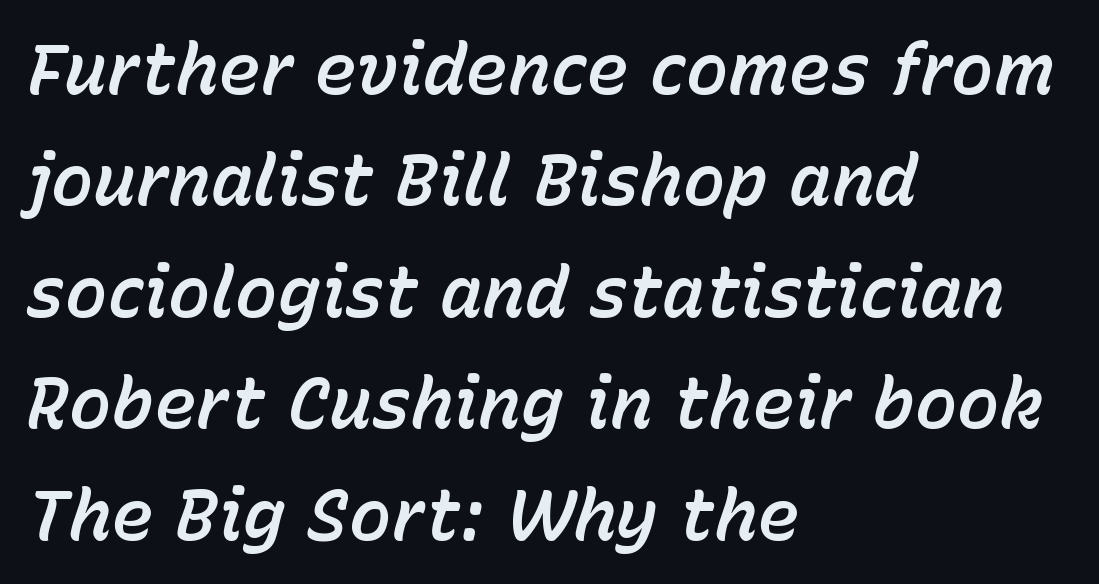
The image shows 71 px text type, italic (leaning right); set left-aligned, normal line spacing (1.57x), normal letter spacing, not underlined; low stroke contrast and a medium x-height.
